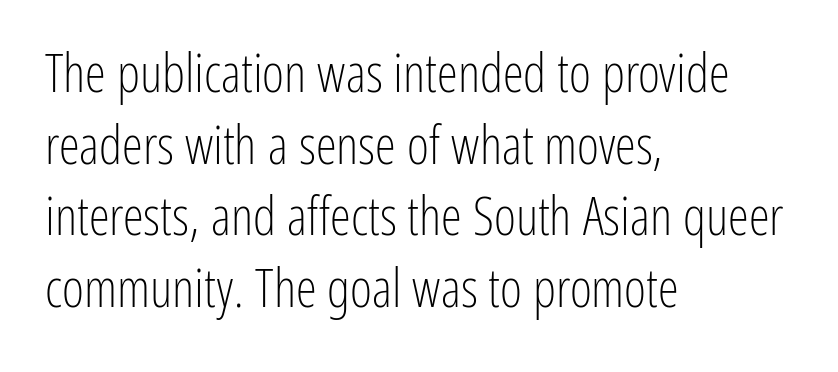
Is this a fixed-width face? No — the glyphs have proportional, varying widths. The face used here is rendered with its standard letterfit. Reading down the column, the eye jumps a familiar distance to each next line. Posture: straight, roman, zero tilt. Lines of text with bare space underneath. Caption: face not bold, strokes unweighted.
